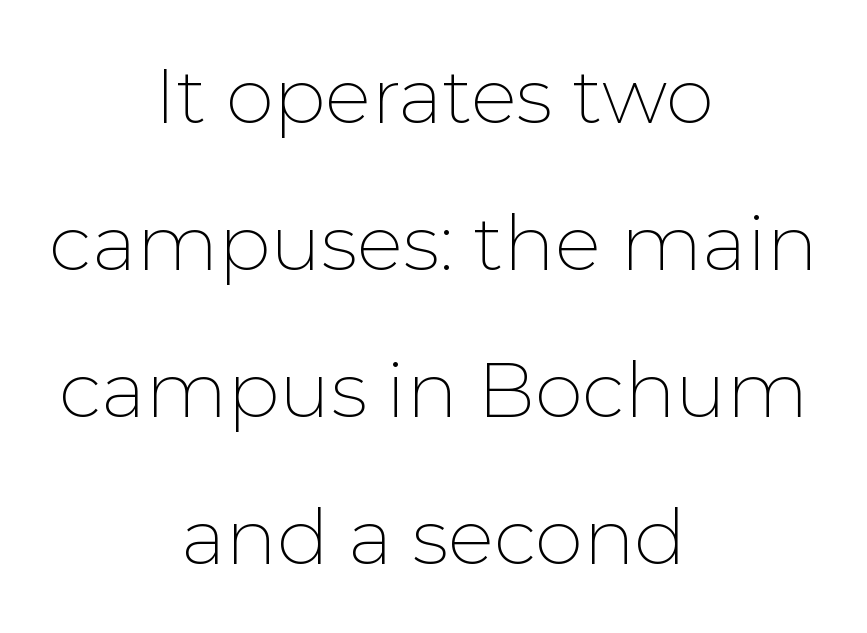
Nothing sits at the stroke ends, so this counts as sans-serif. Typeset on center — no edge is straight. The strip under each line holds only bare page. You could not count columns in this text — the font is proportionally spaced. Observe the ordinary spacing: letters are neighbours, not strangers.
